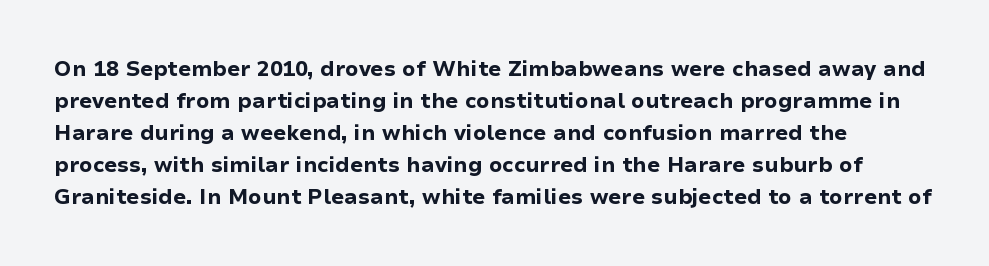
I'd describe the lettering as bold — thick and assertive. Underline: absent. A typesetter would call this zero additional tracking. One glance says typical: line gaps are just what's usual. The specimen reads as upright at a glance.
